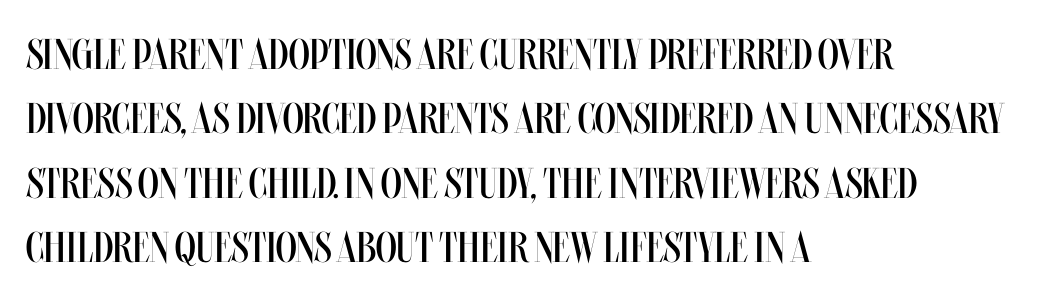
Q: Is the text bold? A: No.
Q: Is the text italic (slanted)? A: No, it is upright.
Q: Is the text underlined? A: No.
Q: How is the paragraph aligned? A: Left-aligned.
Q: Is the spacing between letters normal or unusually wide? A: Normal.
Q: Is the spacing between lines tight, normal or loose? A: Normal.
Q: Width (condensed, normal, or wide)? A: Condensed.
Q: Stroke contrast? A: Medium.
Q: x-height? A: Large.
Q: Monospaced? A: No.
